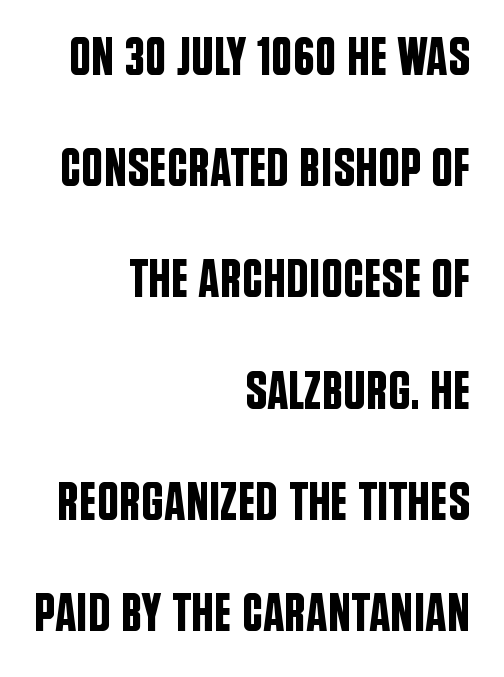
{"serif": "no", "italic": "no", "width": "condensed", "stroke_contrast": "low", "x_height": "large", "monospaced": "no", "underline": "no", "align": "right", "line_spacing": "loose", "line_spacing_ratio": 2.06, "letter_spacing": "normal", "letter_spacing_em": 0.0, "glyph_px": 54}
